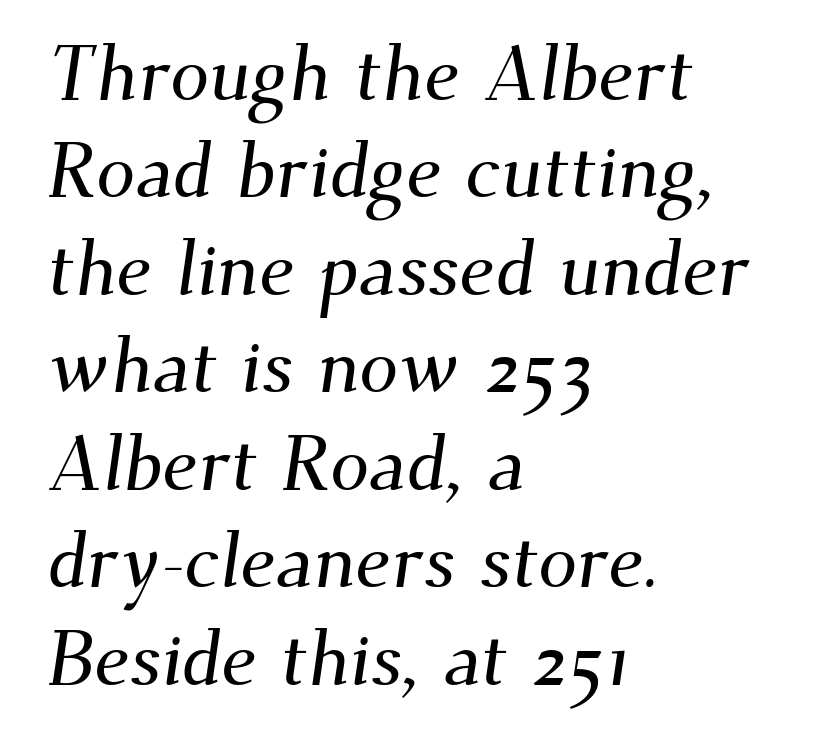
{"serif": "yes", "width": "normal", "stroke_contrast": "medium", "x_height": "small", "monospaced": "no", "underline": "no", "align": "left", "line_spacing": "normal", "line_spacing_ratio": 1.25, "letter_spacing": "normal", "letter_spacing_em": 0.0, "glyph_px": 78}
